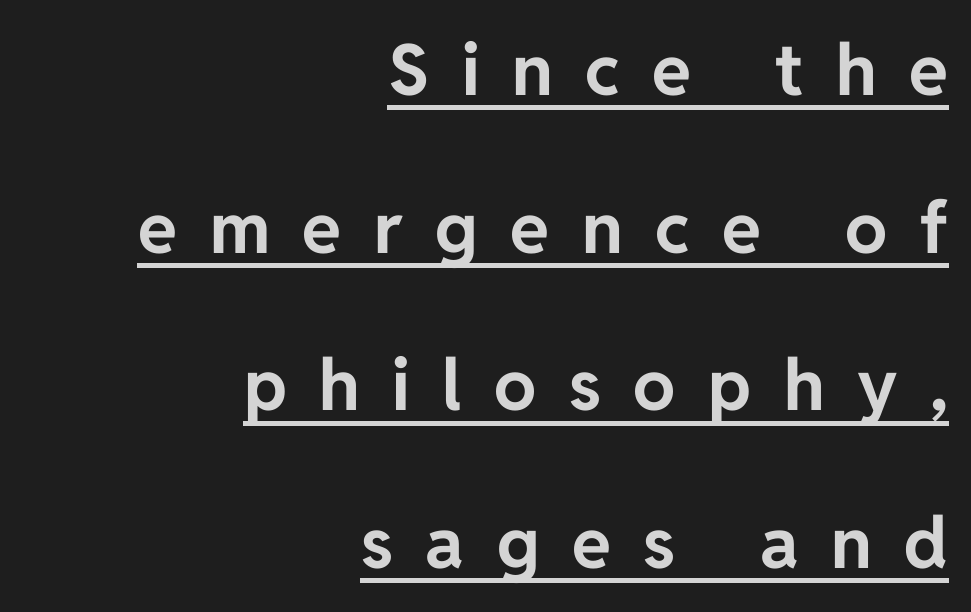
{"serif": "no", "italic": "no", "bold": "yes", "weight": "bold", "width": "normal", "stroke_contrast": "low", "x_height": "medium", "monospaced": "no", "underline": "yes", "align": "right", "line_spacing": "loose", "line_spacing_ratio": 2.22, "letter_spacing": "wide", "letter_spacing_em": 0.46, "glyph_px": 71}
